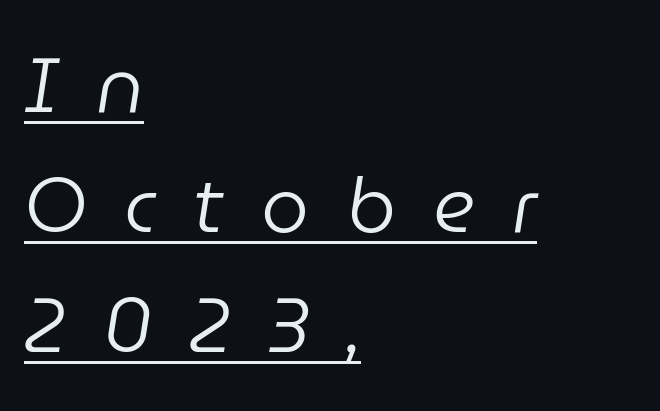
{"italic": "yes", "lean": "right", "slant_degrees": 9, "bold": "no", "weight": "regular", "width": "normal", "stroke_contrast": "low", "x_height": "medium", "monospaced": "no", "underline": "yes", "align": "left", "line_spacing": "normal", "line_spacing_ratio": 1.58, "letter_spacing": "wide", "letter_spacing_em": 0.49, "glyph_px": 76}
